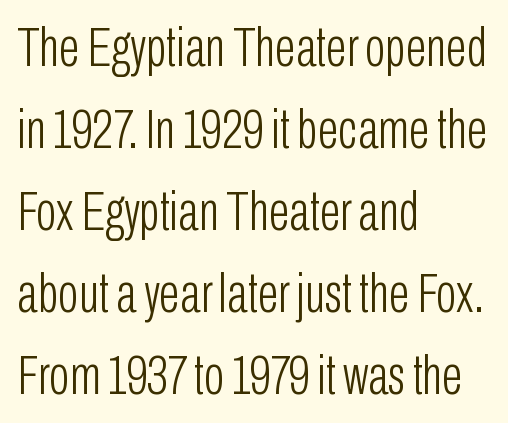
Q: Is the text bold? A: No.
Q: Is the text italic (slanted)? A: No, it is upright.
Q: Is the typeface a serif or a sans-serif typeface? A: Sans-serif.
Q: Is the text underlined? A: No.
Q: How is the paragraph aligned? A: Left-aligned.
Q: Is the spacing between letters normal or unusually wide? A: Normal.
Q: Is the spacing between lines tight, normal or loose? A: Normal.
Q: Width (condensed, normal, or wide)? A: Condensed.
Q: Stroke contrast? A: Low.
Q: x-height? A: Medium.
Q: Monospaced? A: No.
